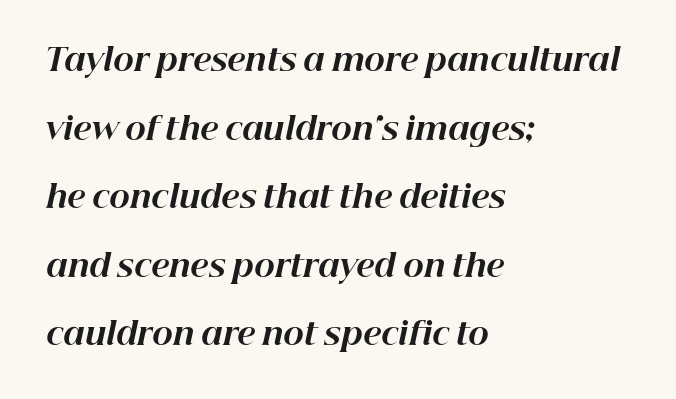
Spacing verdict: proportional, widths tailored to each character. A great deal of white space separates one row of letters from the next. The rendering keeps characters at their native spacing. What weight is shown? A full bold with thick strokes. Short and long lines alike share a common starting point at left. Descenders hang freely into open space.
